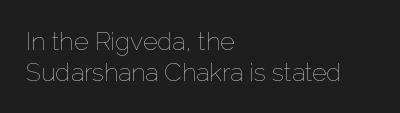
The image shows 25 px text type, upright; set left-aligned, line spacing 1.23x, normal letter spacing, not underlined.
